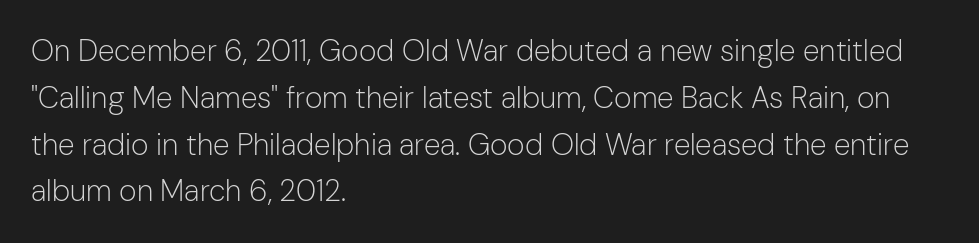
No italicization has been applied; the sample stays upright. Typographically, this falls in the sans-serif category. Plain, unruled lines of type. No heavy texture on the line: the type isn't bold.
